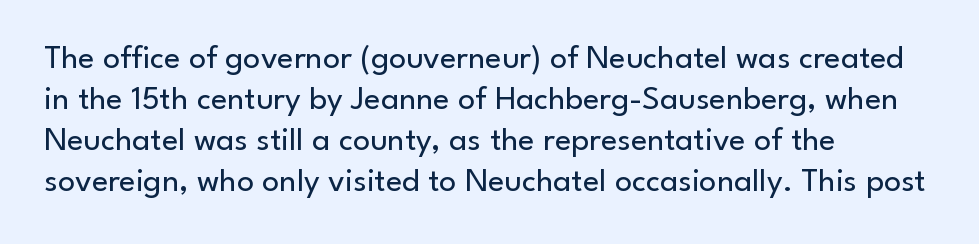
Q: Is the text bold? A: No.
Q: Is the text italic (slanted)? A: No, it is upright.
Q: Is the typeface a serif or a sans-serif typeface? A: Sans-serif.
Q: Is the text underlined? A: No.
Q: How is the paragraph aligned? A: Left-aligned.
Q: Is the spacing between letters normal or unusually wide? A: Normal.
Q: Width (condensed, normal, or wide)? A: Normal.
Q: Stroke contrast? A: Low.
Q: x-height? A: Small.
Q: Monospaced? A: No.
